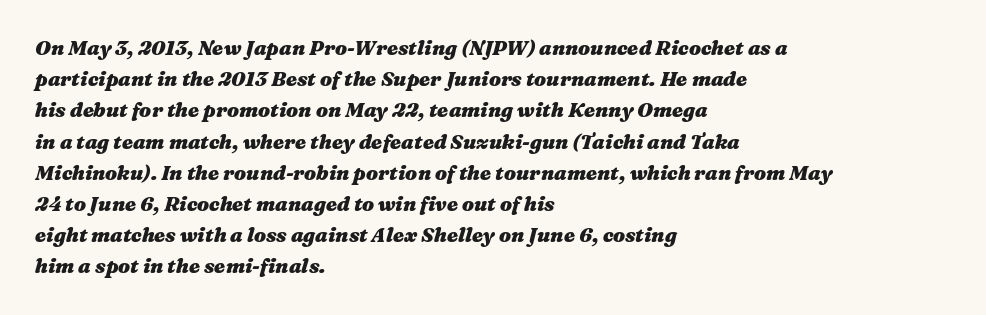
If you drew a ruler down the left edge, every line would touch it. Nobody drew a line under any word here. Tracking here is standard; glyphs follow each other at the usual distance. The specimen reads as italic at a glance.
